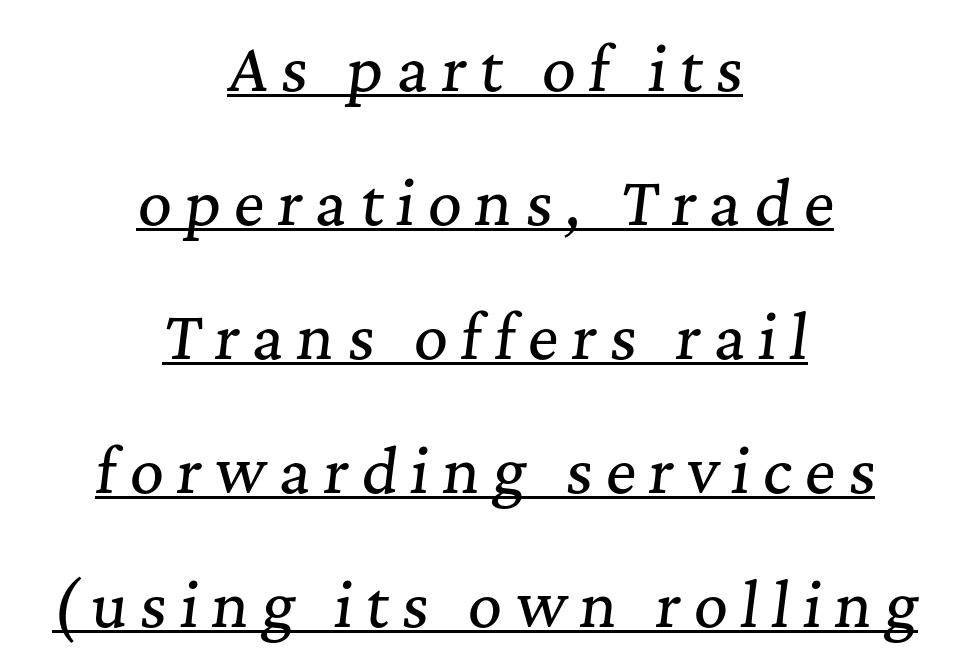
{"serif": "yes", "italic": "yes", "lean": "right", "slant_degrees": 7, "width": "normal", "stroke_contrast": "medium", "x_height": "medium", "monospaced": "no", "underline": "yes", "align": "center", "line_spacing": "loose", "line_spacing_ratio": 2.27, "letter_spacing": "wide", "letter_spacing_em": 0.22, "glyph_px": 59}
